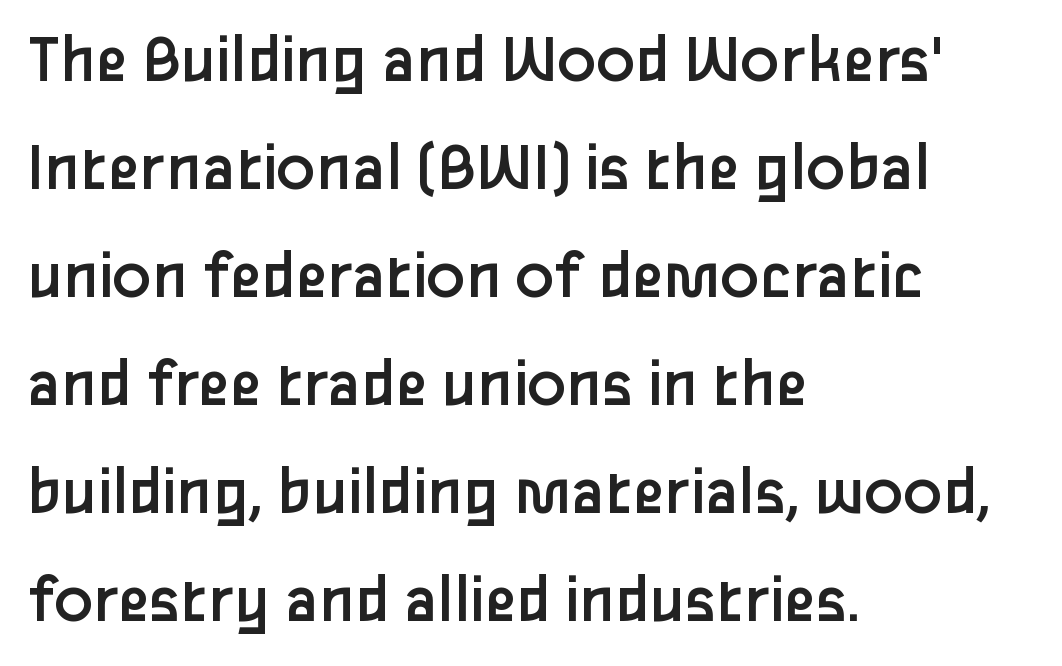
Regarding leading, the lines here are spaced in the standard way. The face looks like a standard text weight, possibly lighter. The designer went with a sans here, leaving each stem footless. Horizontally, the lines are justified to the leading edge only.
